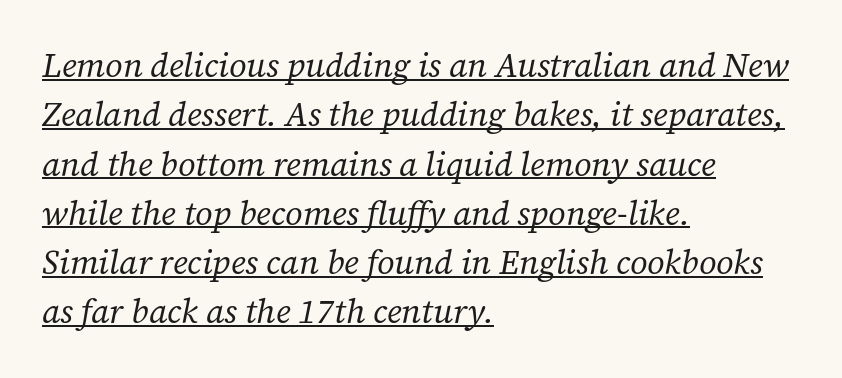
The image shows 34 px regular-weight serif type, italic (leaning right); set left-aligned, normal line spacing (1.45x), normal letter spacing, underlined; low stroke contrast and a medium x-height.
